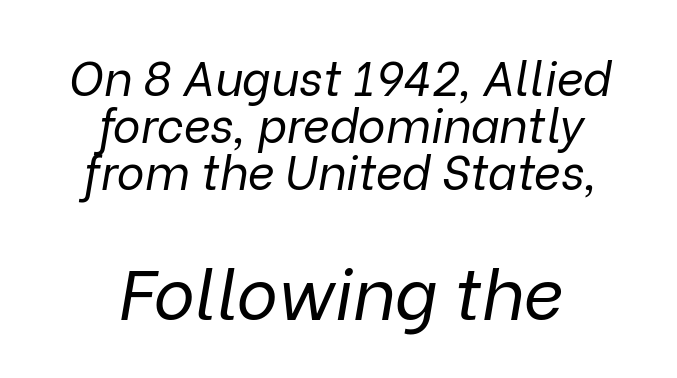
{"italic": "yes", "lean": "right", "slant_degrees": 9, "bold": "no", "weight": "regular", "width": "normal", "stroke_contrast": "low", "x_height": "medium", "monospaced": "no", "underline": "no", "align": "center", "line_spacing": "tight", "line_spacing_ratio": 1.0, "letter_spacing": "normal", "letter_spacing_em": 0.0, "larger_block": "second", "size_ratio": 1.49, "glyph_px": 70}
